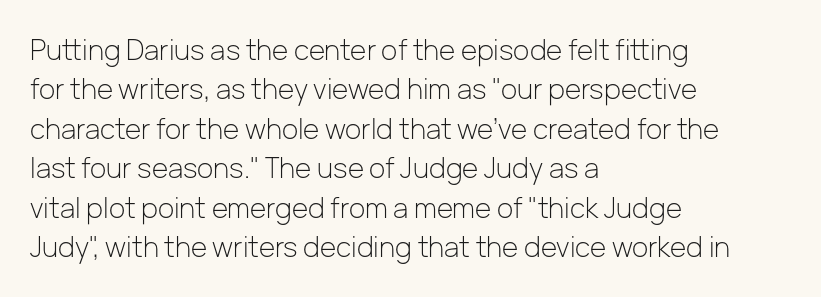
{"serif": "no", "italic": "no", "bold": "no", "weight": "light", "width": "normal", "stroke_contrast": "low", "x_height": "medium", "monospaced": "no", "underline": "no", "align": "left", "line_spacing": "normal", "line_spacing_ratio": 1.41, "letter_spacing": "normal", "letter_spacing_em": 0.0, "glyph_px": 28}
